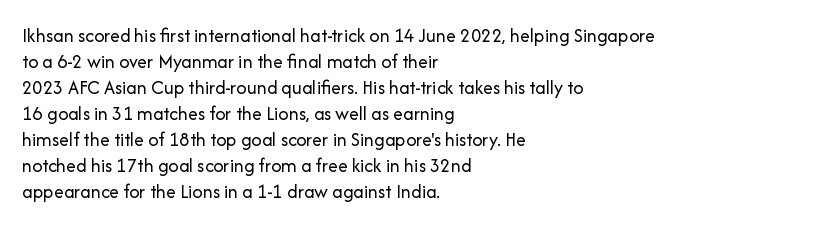
{"italic": "no", "bold": "no", "underline": "no", "align": "left", "line_spacing": "normal", "line_spacing_ratio": 1.3, "letter_spacing": "normal", "letter_spacing_em": 0.0, "glyph_px": 20}
